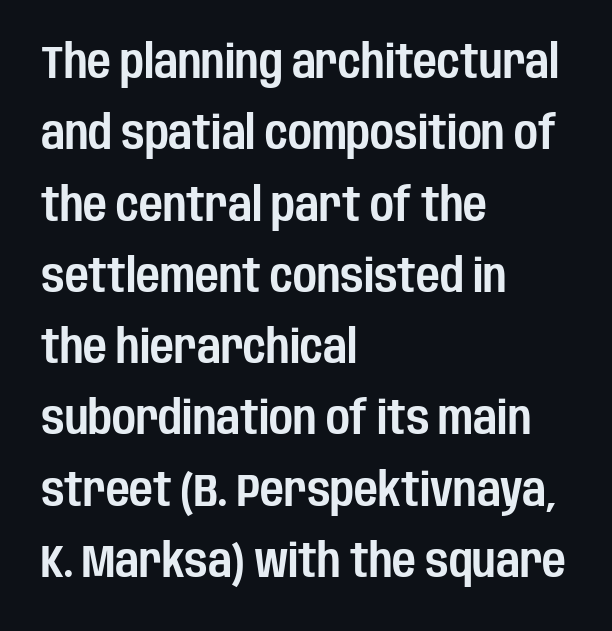
The image shows 46 px condensed sans-serif type, upright; set left-aligned, normal line spacing (1.55x), normal letter spacing, not underlined; low stroke contrast and a large x-height.
